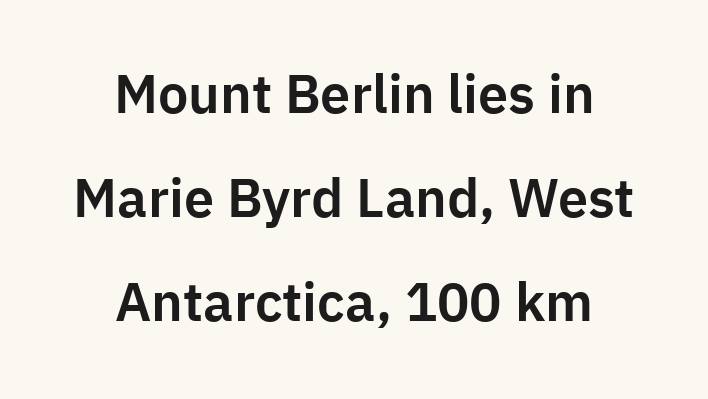
{"serif": "no", "italic": "no", "width": "normal", "stroke_contrast": "low", "x_height": "medium", "monospaced": "no", "underline": "no", "align": "center", "line_spacing": "loose", "line_spacing_ratio": 1.93, "letter_spacing": "normal", "letter_spacing_em": 0.0, "glyph_px": 54}
